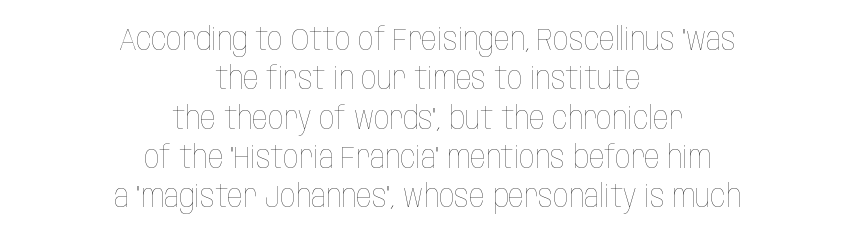
Q: Is the text bold? A: No.
Q: Is the text italic (slanted)? A: No, it is upright.
Q: Is the text underlined? A: No.
Q: How is the paragraph aligned? A: Centered.
Q: Is the spacing between letters normal or unusually wide? A: Normal.
Q: Is the spacing between lines tight, normal or loose? A: Normal.
Q: Width (condensed, normal, or wide)? A: Condensed.
Q: Stroke contrast? A: Low.
Q: x-height? A: Large.
Q: Monospaced? A: No.
